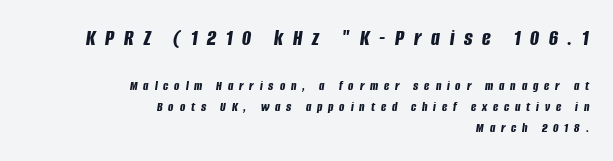
Q: Is the text bold? A: Yes.
Q: Is the text italic (slanted)? A: Yes, it leans right by about 8 degrees.
Q: Is the text underlined? A: No.
Q: How is the paragraph aligned? A: Right-aligned.
Q: Is the spacing between letters normal or unusually wide? A: Unusually wide.
Q: Is the spacing between lines tight, normal or loose? A: Normal.
Q: Which block of text is set in a larger size, the first (top) or the second (bottom)? A: The first (top) one.
